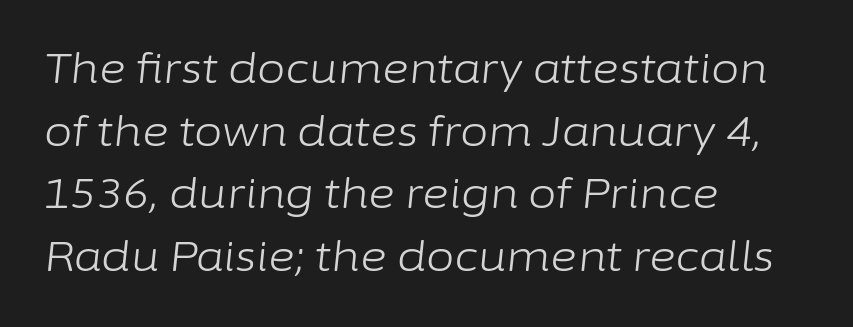
{"italic": "yes", "lean": "right", "slant_degrees": 6, "bold": "no", "weight": "light", "width": "normal", "stroke_contrast": "low", "x_height": "medium", "monospaced": "no", "underline": "no", "align": "left", "line_spacing": "normal", "line_spacing_ratio": 1.53, "letter_spacing": "normal", "letter_spacing_em": 0.0, "glyph_px": 41}
